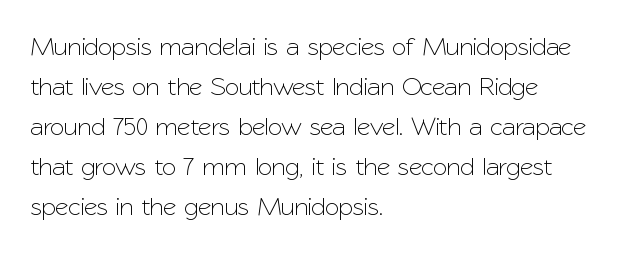
Descender tails drop into unmarked territory. Each word holds together tightly as a unit, with standard inter-letter gaps. Style check: upright. A student would call this left alignment; a typographer would say flush left, rag right. If you measured baseline to baseline, you'd find a middling distance.
